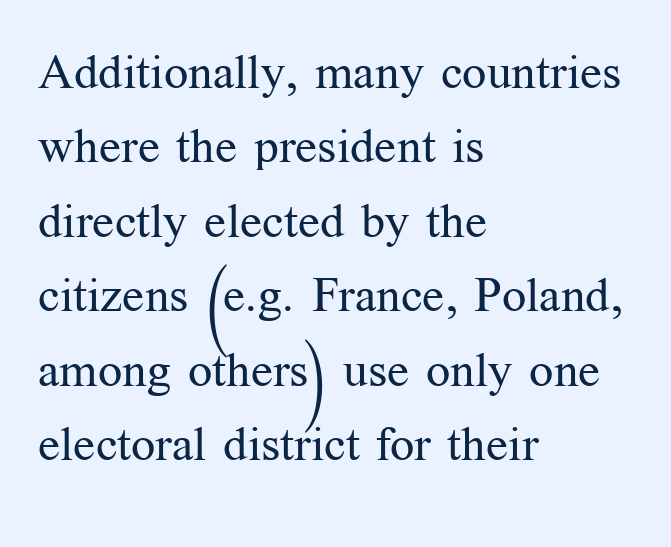
The text block is weighted toward the left margin, trailing off unevenly rightward. Is the letter spacing exaggerated? No — it looks like the ordinary default. Notice how descenders clear the ascenders below comfortably — that's standard leading. Italic? Not at all — the glyphs are vertical. The face looks like a standard text weight, possibly lighter. Serifs: yes, visible at the terminals of the letterforms.
